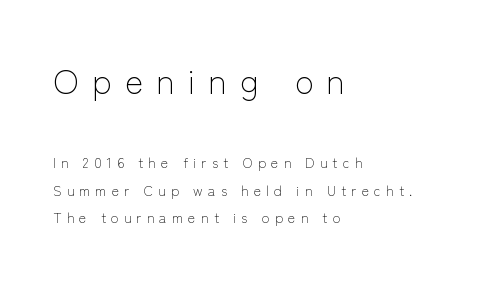
Q: Is the text bold? A: No.
Q: Is the text italic (slanted)? A: No, it is upright.
Q: Is the typeface a serif or a sans-serif typeface? A: Sans-serif.
Q: Is the text underlined? A: No.
Q: How is the paragraph aligned? A: Left-aligned.
Q: Is the spacing between letters normal or unusually wide? A: Unusually wide.
Q: Is the spacing between lines tight, normal or loose? A: Loose.
Q: Which block of text is set in a larger size, the first (top) or the second (bottom)? A: The first (top) one.
Q: Width (condensed, normal, or wide)? A: Normal.
Q: Stroke contrast? A: Low.
Q: x-height? A: Medium.
Q: Monospaced? A: No.
